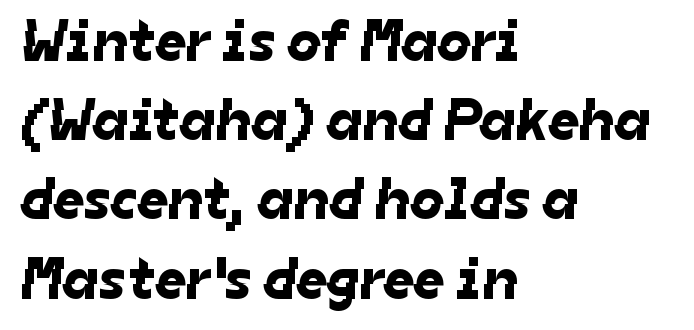
Default kerning and tracking; the words read as compact shapes. The rag falls on the right side of this text block. Letters rest on an invisible, unmarked baseline. Note: no serifs on the glyphs. The passage shown is typed in a proportional face where columns would drift. Interline gaps are of average width in this sample.
